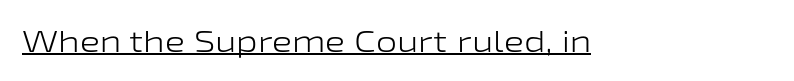
Here the glyphs are tracked normally, forming tight word shapes. Typographically, this falls in the sans-serif category. The weight tops out at a normal text grade. Notice how a bar underscores the lettering throughout. Posture: straight, roman, zero tilt. The face used here is proportionally spaced, like ordinary book or web type.
